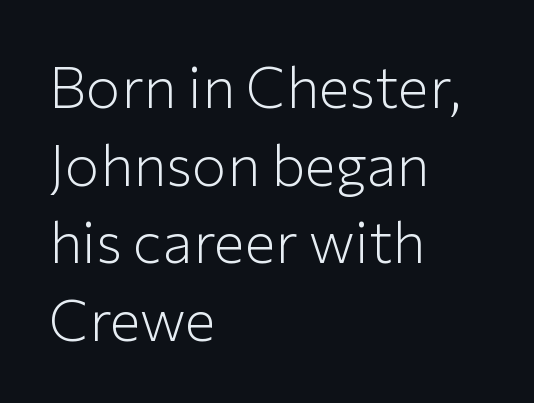
This rendering leaves character spacing at its baseline value. The passage shown stacks its lines at a standard gap. The rendering shows plain stroke endings on the letterforms — a sans-serif design. A student would call this left alignment; a typographer would say flush left, rag right. You could not count columns in this text — the font is proportionally spaced. Tall strokes in this sample are plumb rather than angled.
